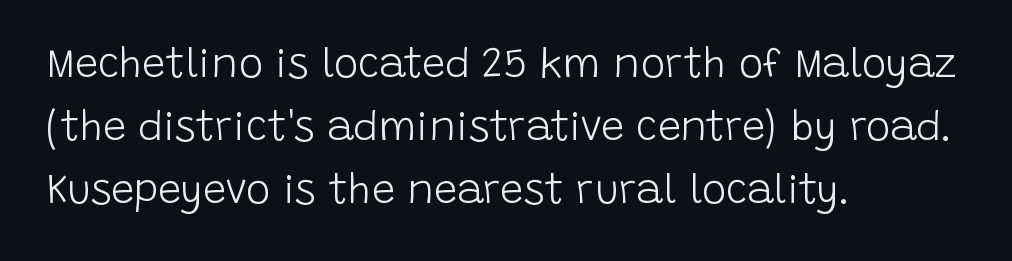
The image shows 41 px light sans-serif type, upright; set left-aligned, normal line spacing (1.54x), normal letter spacing, not underlined; low stroke contrast and a large x-height.
